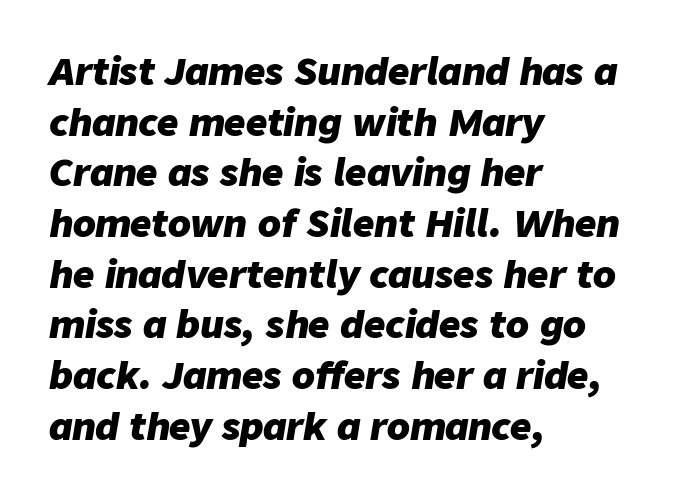
{"italic": "yes", "lean": "right", "slant_degrees": 9, "bold": "yes", "weight": "heavy", "width": "normal", "stroke_contrast": "low", "x_height": "medium", "monospaced": "no", "underline": "no", "align": "left", "line_spacing": "normal", "line_spacing_ratio": 1.37, "letter_spacing": "normal", "letter_spacing_em": 0.0, "glyph_px": 37}
